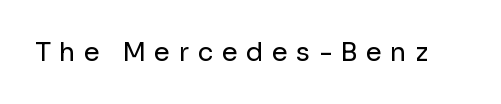
Q: Is the text bold? A: No.
Q: Is the text italic (slanted)? A: No, it is upright.
Q: Is the text underlined? A: No.
Q: Is the spacing between letters normal or unusually wide? A: Unusually wide.
